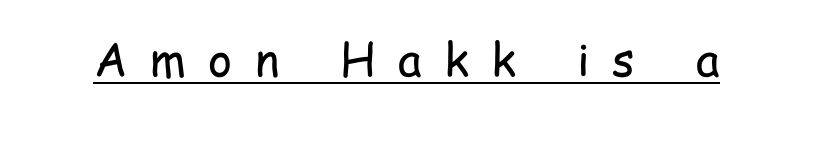
This sample has the flowing, uneven cadence of proportional lettering. The glyphs in this specimen are sans serif. If you drew a line through each stem, it would be perfectly vertical. Stems and bowls with no extra thickness — not bold. The tracking jumps out immediately: characters are airy and widely separated. Each line of the rendering has a horizontal stroke beneath the glyphs.
